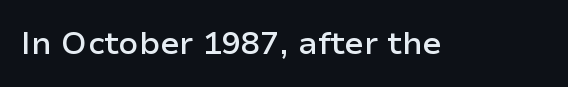
{"serif": "no", "italic": "no", "bold": "semi", "weight": "semibold", "width": "normal", "stroke_contrast": "low", "x_height": "medium", "monospaced": "no", "underline": "no", "letter_spacing": "normal", "letter_spacing_em": 0.0, "glyph_px": 32}
